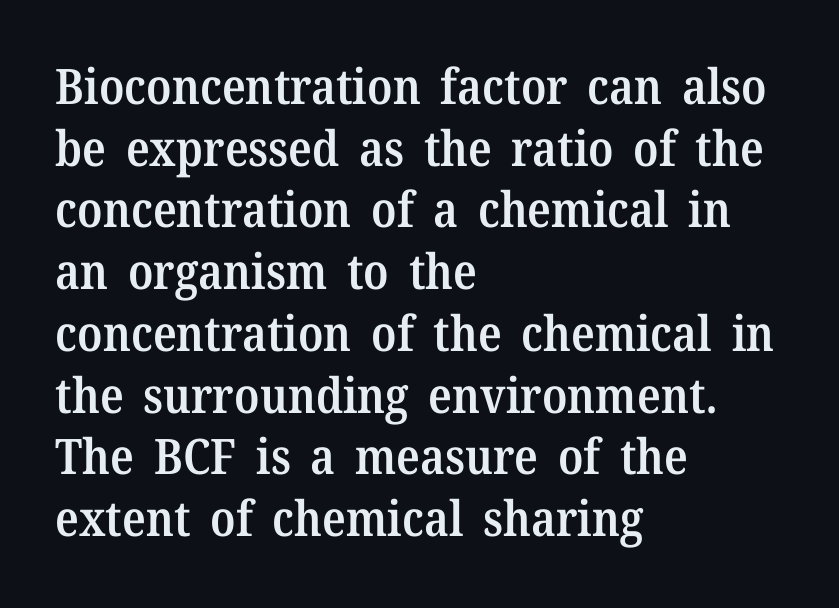
The image shows 49 px semibold serif type, upright; set left-aligned, normal line spacing (1.26x), normal letter spacing, not underlined; medium stroke contrast and a medium x-height.
